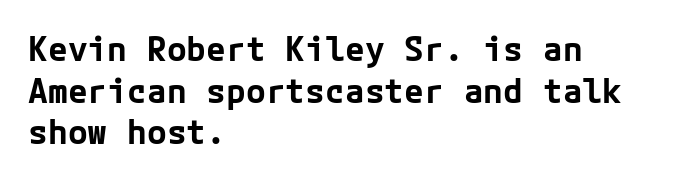
The image shows 33 px bold sans-serif type, upright; set left-aligned, normal line spacing (1.26x), normal letter spacing, not underlined; low stroke contrast and a medium x-height.
